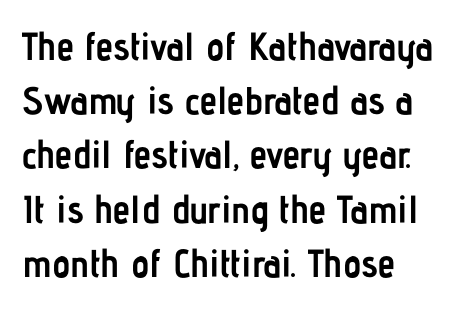
The image shows 39 px semibold, condensed sans-serif type, upright; set normal line spacing (1.39x), normal letter spacing, not underlined; low stroke contrast and a medium x-height.
